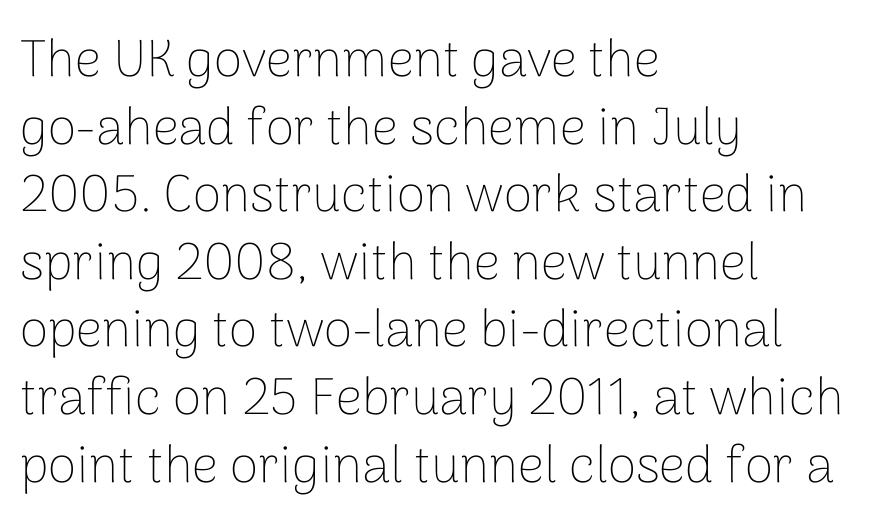
{"serif": "no", "italic": "no", "bold": "no", "weight": "thin", "width": "normal", "stroke_contrast": "low", "x_height": "medium", "monospaced": "no", "underline": "no", "align": "left", "line_spacing": "normal", "line_spacing_ratio": 1.3, "letter_spacing": "normal", "letter_spacing_em": 0.0, "glyph_px": 52}
